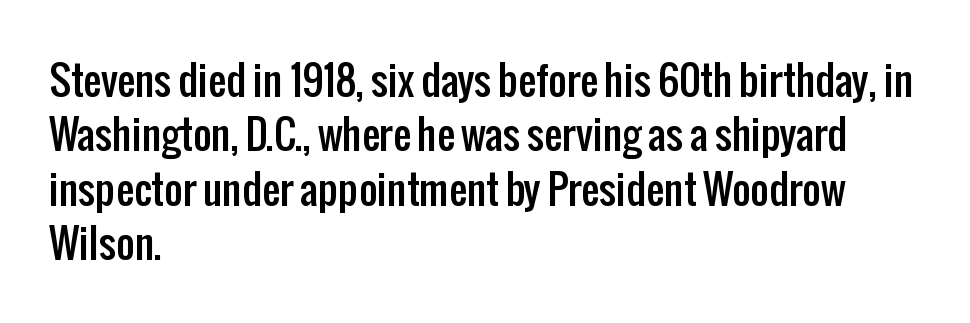
Unlike a traditional serif, this face leaves its strokes unadorned. A bare baseline throughout the passage. Vertical strokes here are truly vertical. Nobody touched the tracking dial on this one.
